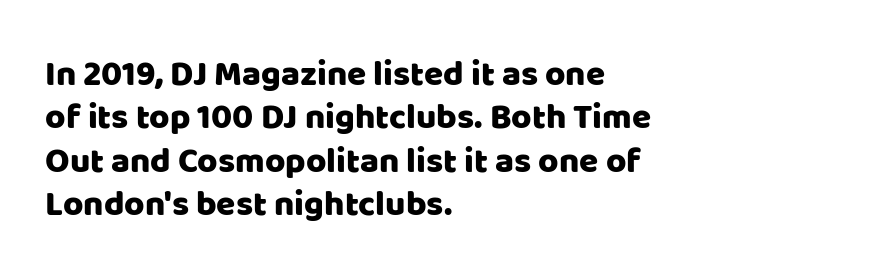
The image shows 35 px sans-serif type, upright; set left-aligned, line spacing 1.24x, normal letter spacing, not underlined; low stroke contrast and a large x-height.
